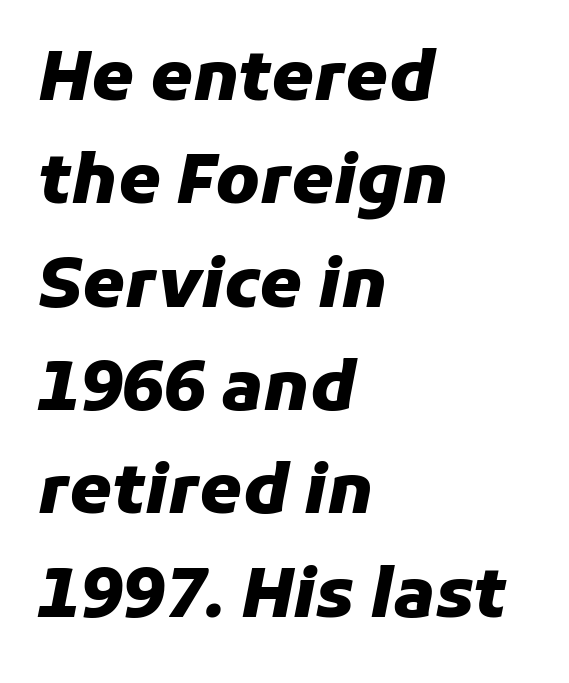
The image shows 68 px heavy type, italic (leaning right); set left-aligned, normal line spacing (1.52x), normal letter spacing, not underlined; low stroke contrast and a medium x-height.
